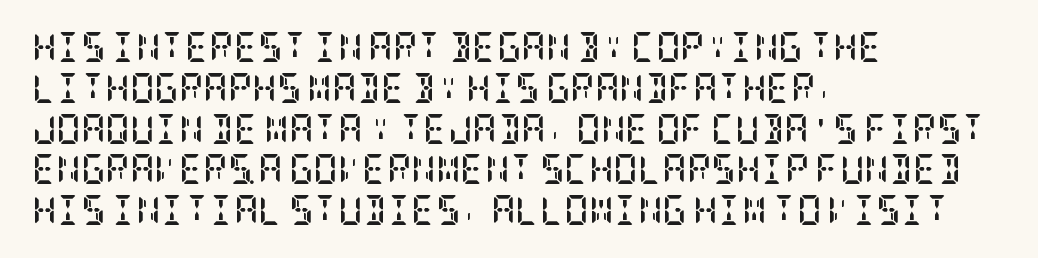
The image shows 30 px semibold, condensed serif type, upright; set left-aligned, normal line spacing (1.36x), normal letter spacing, not underlined; low stroke contrast and a large x-height.
